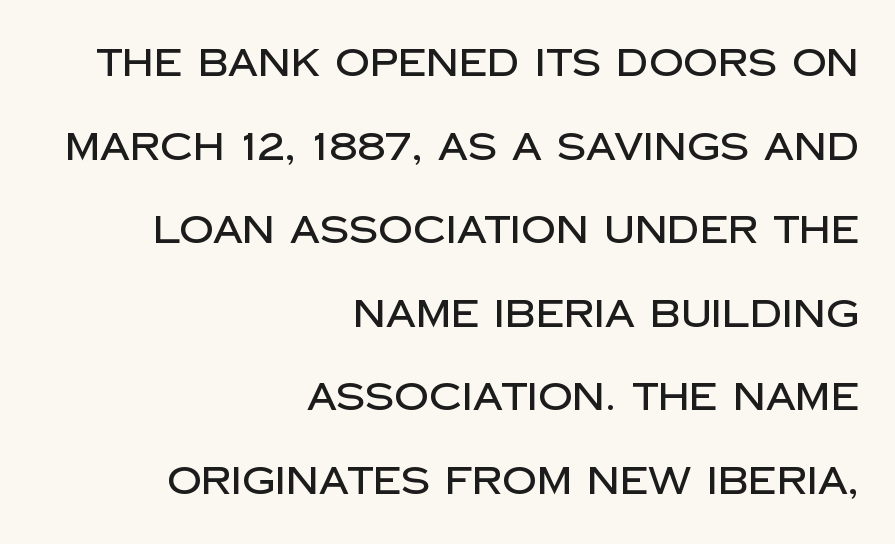
The image shows 38 px sans-serif type, upright; set right-aligned, loose line spacing (2.2x), normal letter spacing, not underlined; low stroke contrast and a large x-height.
